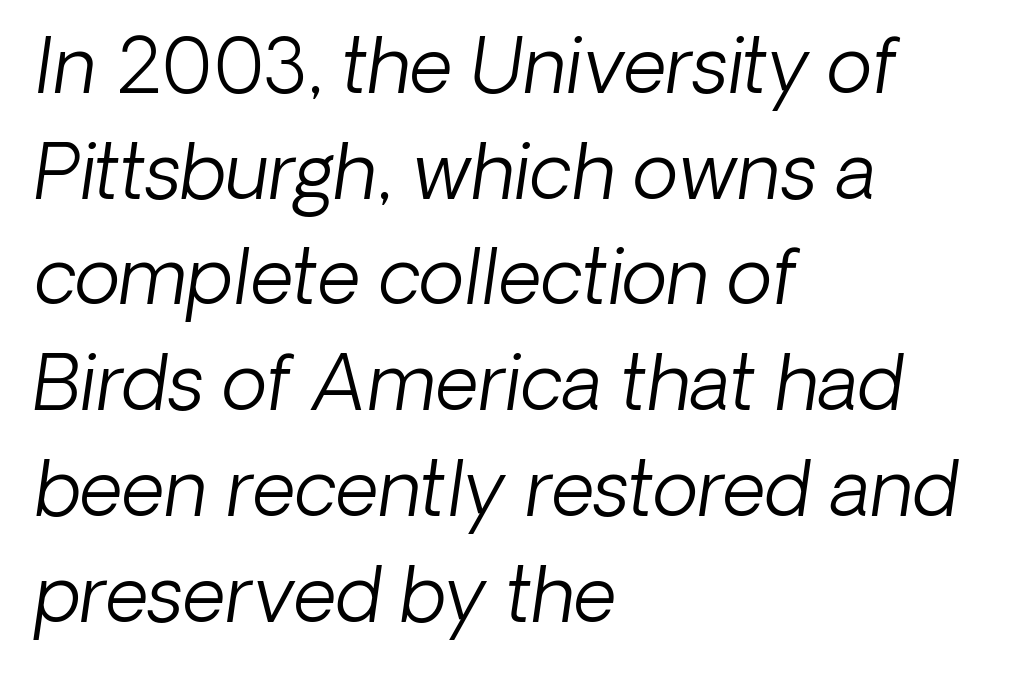
{"italic": "yes", "lean": "right", "slant_degrees": 8, "bold": "no", "weight": "light", "width": "normal", "stroke_contrast": "low", "x_height": "medium", "monospaced": "no", "underline": "no", "align": "left", "line_spacing": "normal", "line_spacing_ratio": 1.41, "letter_spacing": "normal", "letter_spacing_em": 0.0, "glyph_px": 75}
